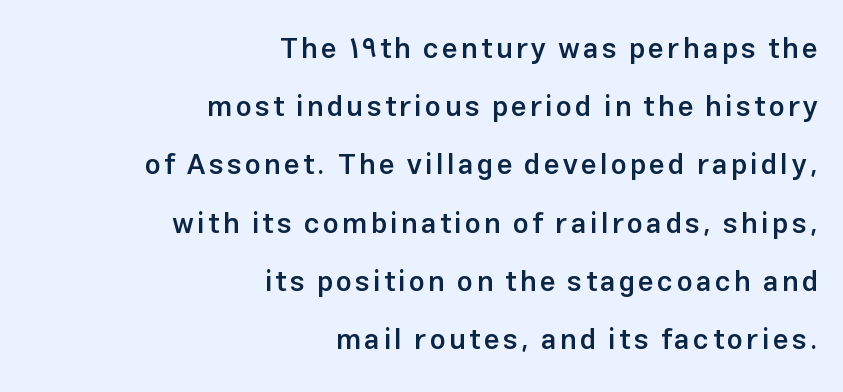
{"serif": "no", "italic": "no", "bold": "semi", "weight": "semibold", "width": "normal", "stroke_contrast": "low", "x_height": "medium", "monospaced": "no", "underline": "no", "align": "right", "line_spacing": "loose", "line_spacing_ratio": 2.08, "glyph_px": 28}
